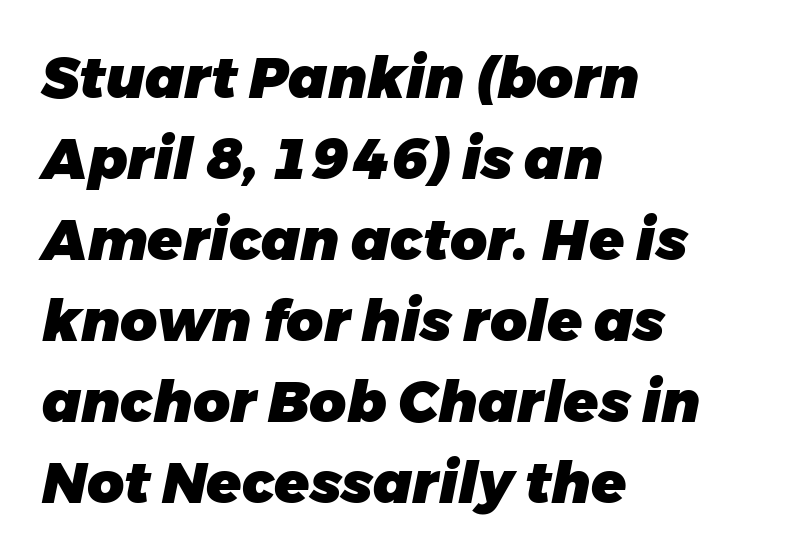
Q: Is the text bold? A: Yes.
Q: Is the text italic (slanted)? A: Yes, it leans right by about 11 degrees.
Q: Is the text underlined? A: No.
Q: How is the paragraph aligned? A: Left-aligned.
Q: Is the spacing between letters normal or unusually wide? A: Normal.
Q: Is the spacing between lines tight, normal or loose? A: Normal.
Q: Width (condensed, normal, or wide)? A: Normal.
Q: Stroke contrast? A: Low.
Q: x-height? A: Medium.
Q: Monospaced? A: No.
